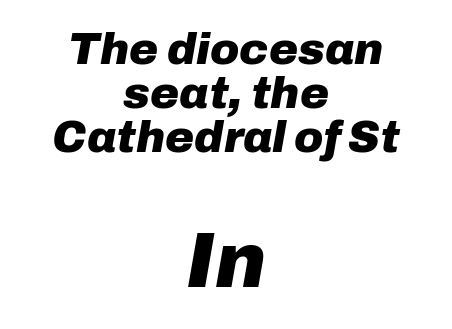
The image shows 77 px heavy type, italic (leaning right); set centered, tight line spacing (1.0x), normal letter spacing, not underlined; the second (bottom) block is 1.75x larger; low stroke contrast and a medium x-height.
